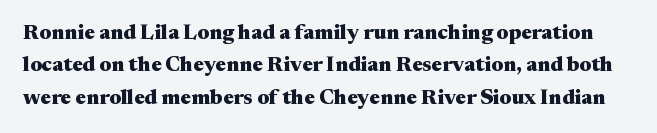
{"italic": "no", "bold": "yes", "underline": "no", "line_spacing": "normal", "line_spacing_ratio": 1.54, "letter_spacing": "normal", "letter_spacing_em": 0.0, "glyph_px": 21}
